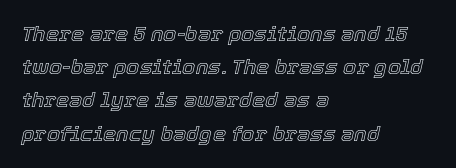
{"italic": "yes", "lean": "right", "slant_degrees": 12, "underline": "no", "align": "left", "line_spacing": "normal", "line_spacing_ratio": 1.58, "letter_spacing": "normal", "letter_spacing_em": 0.0, "glyph_px": 21}
